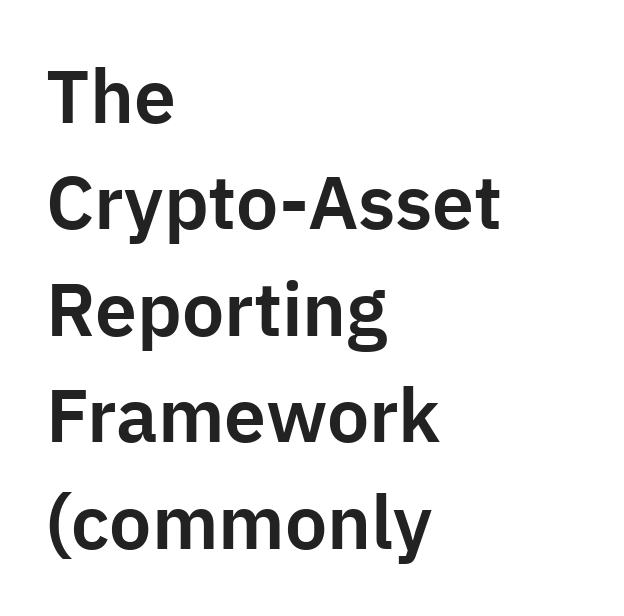
{"serif": "no", "italic": "no", "width": "normal", "stroke_contrast": "low", "x_height": "medium", "monospaced": "no", "underline": "no", "align": "left", "line_spacing": "normal", "line_spacing_ratio": 1.42, "letter_spacing": "normal", "letter_spacing_em": 0.0, "glyph_px": 75}
